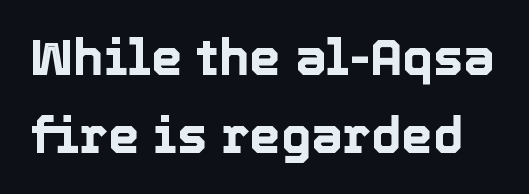
The line-height multiplier appears to be the usual default. Proportional: the letters do not fall into vertical columns. The baseline area is clear. Characters remain perfectly vertical along every line.
